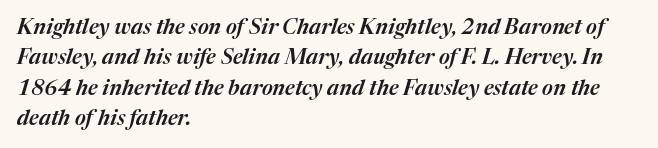
Q: Is the text italic (slanted)? A: Yes, it leans right by about 17 degrees.
Q: Is the text underlined? A: No.
Q: How is the paragraph aligned? A: Left-aligned.
Q: Is the spacing between letters normal or unusually wide? A: Normal.
Q: Is the spacing between lines tight, normal or loose? A: Normal.
